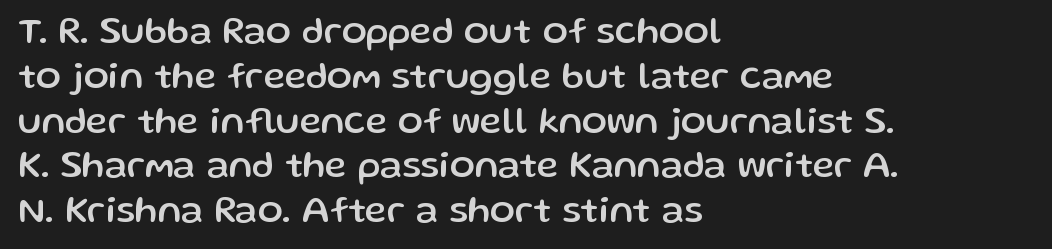
Only glyphs here, with clear space below each row. One-word summary of the alignment: left. The axis of the letterforms is exactly vertical. Short note: letters normally spaced. Serif or sans? Sans — the stroke terminals are bare.
